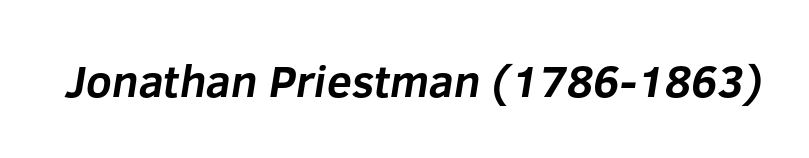
Q: Is the text bold? A: Yes.
Q: Is the typeface a serif or a sans-serif typeface? A: Sans-serif.
Q: Is the text underlined? A: No.
Q: Is the spacing between letters normal or unusually wide? A: Normal.
Q: Width (condensed, normal, or wide)? A: Normal.
Q: Stroke contrast? A: Low.
Q: x-height? A: Medium.
Q: Monospaced? A: No.
